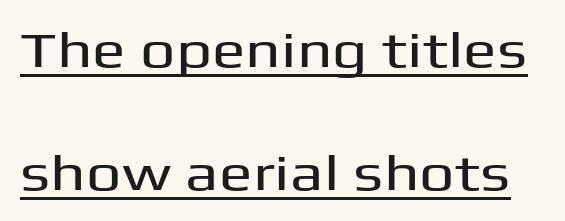
{"serif": "no", "italic": "no", "width": "wide", "stroke_contrast": "medium", "x_height": "medium", "monospaced": "no", "underline": "yes", "line_spacing": "loose", "line_spacing_ratio": 2.46, "letter_spacing": "normal", "letter_spacing_em": 0.0, "glyph_px": 50}
